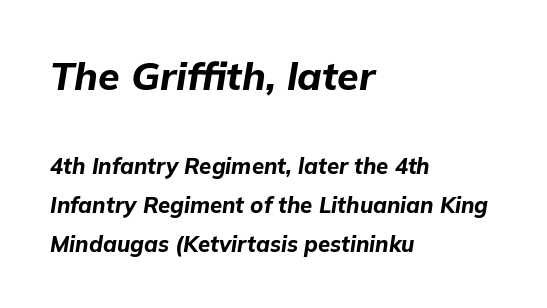
What stands out about the letter spacing? Nothing — it is the standard amount. Notice how the stems are inclined rather than vertical — that's the hallmark of italics. You could not count columns in this text — the font is proportionally spaced. What weight is shown? A full bold with thick strokes. The baseline area is clear.
